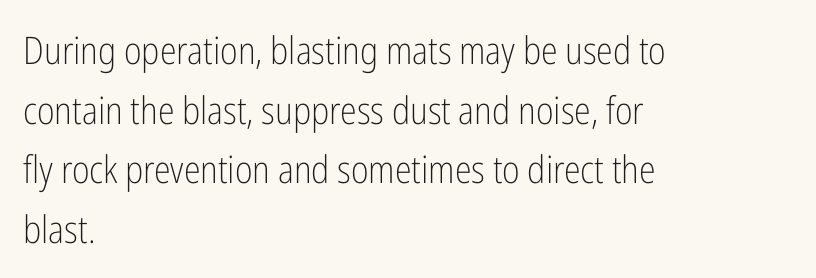
Caption: standard tracking, unaltered. These lines are set flush left with a ragged right edge. Serifs: no, the terminals of the letterforms are clean. Spacing verdict: proportional, widths tailored to each character. Leading: standard.
